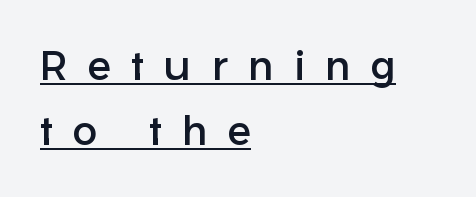
{"serif": "no", "italic": "no", "width": "normal", "stroke_contrast": "low", "x_height": "medium", "monospaced": "no", "underline": "yes", "align": "left", "line_spacing": "normal", "line_spacing_ratio": 1.59, "letter_spacing": "wide", "letter_spacing_em": 0.49, "glyph_px": 41}
